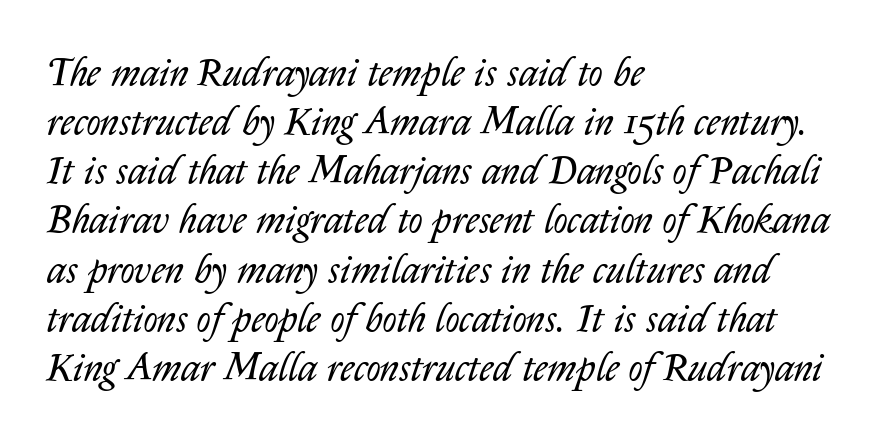
Q: Is the text bold? A: No.
Q: Is the text italic (slanted)? A: Yes, it leans right by about 14 degrees.
Q: Is the text underlined? A: No.
Q: How is the paragraph aligned? A: Left-aligned.
Q: Is the spacing between letters normal or unusually wide? A: Normal.
Q: Is the spacing between lines tight, normal or loose? A: Normal.
Q: Width (condensed, normal, or wide)? A: Normal.
Q: Stroke contrast? A: Low.
Q: x-height? A: Medium.
Q: Monospaced? A: No.
